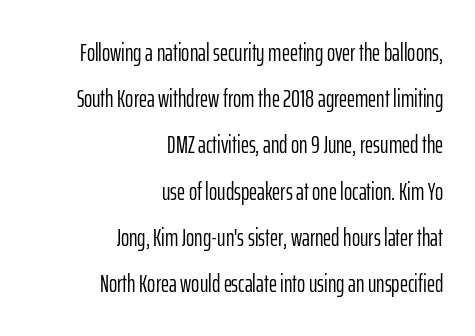
The passage shown is not underscored anywhere. Tall strokes in this sample are plumb rather than angled. The ragged edge is on the left, which tells us the setting is flush right. On a weight scale, this lands at 450 or below.
